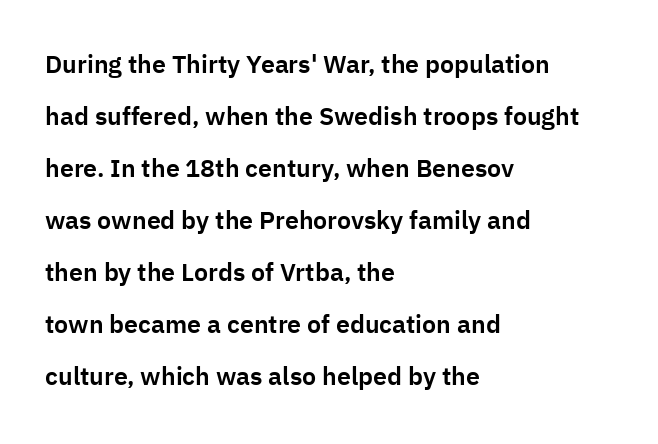
The image shows 25 px text type, upright; set left-aligned, loose line spacing (2.08x), normal letter spacing, not underlined.
